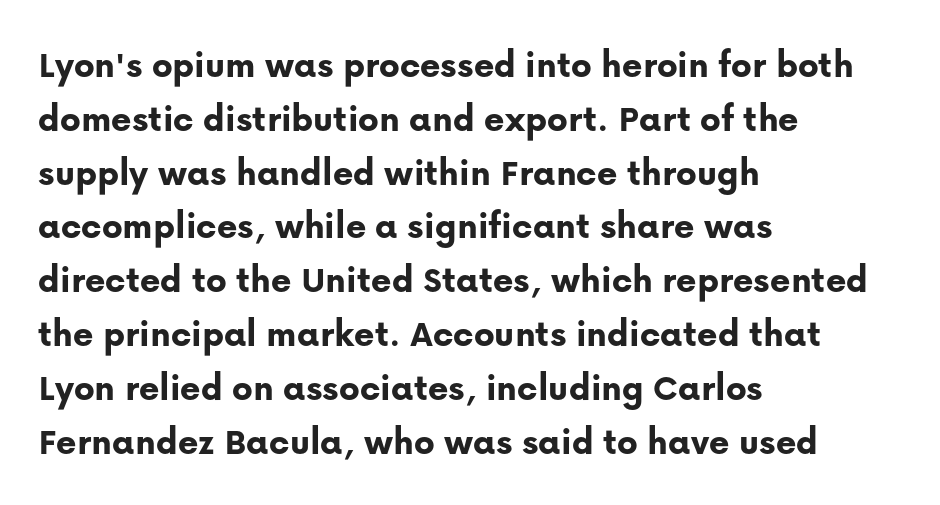
Q: Is the text bold? A: Yes.
Q: Is the text italic (slanted)? A: No, it is upright.
Q: Is the typeface a serif or a sans-serif typeface? A: Sans-serif.
Q: Is the text underlined? A: No.
Q: How is the paragraph aligned? A: Left-aligned.
Q: Is the spacing between letters normal or unusually wide? A: Normal.
Q: Is the spacing between lines tight, normal or loose? A: Normal.
Q: Width (condensed, normal, or wide)? A: Normal.
Q: Stroke contrast? A: Low.
Q: x-height? A: Medium.
Q: Monospaced? A: No.
